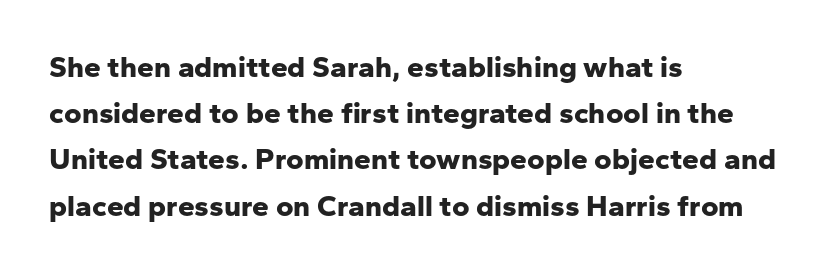
In terms of letterform style, serifs are entirely absent. Only glyphs here, with clear space below each row. Summary of weight: heavy, a full bold. The lettering stays uniformly vertical, giving the passage a roman look. Spacing verdict: proportional, widths tailored to each character.
